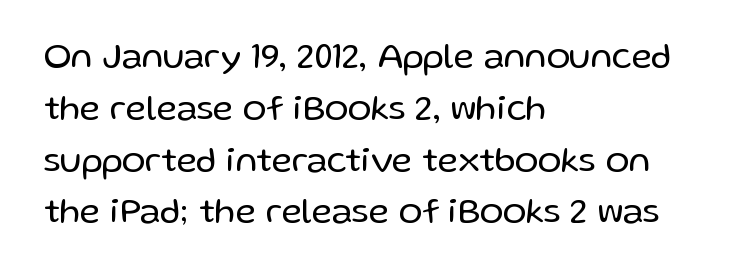
The image shows 35 px regular-weight sans-serif type, upright; set left-aligned, normal line spacing (1.48x), normal letter spacing, not underlined; low stroke contrast and a medium x-height.
